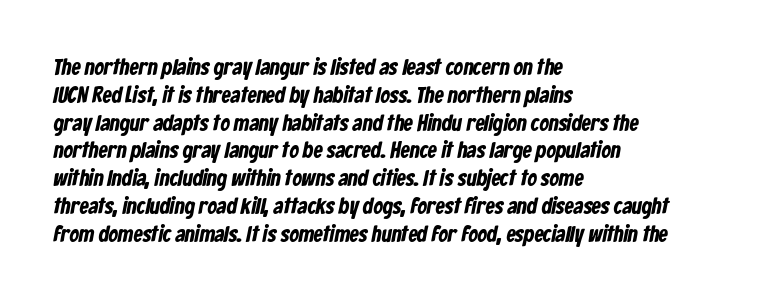
Q: Is the text underlined? A: No.
Q: How is the paragraph aligned? A: Left-aligned.
Q: Is the spacing between letters normal or unusually wide? A: Normal.
